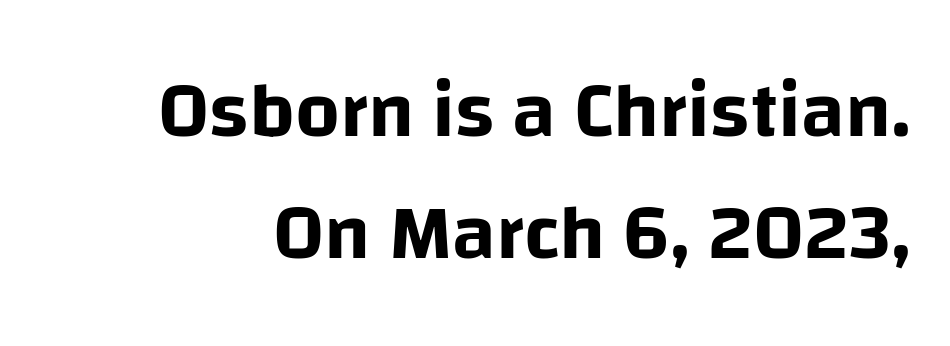
A typesetter would mark this as roman, not italic. The passage shown is not underscored anywhere. The tracking reads as untouched default to a designer's eye. Regarding serifs, this sample does without them. Compared with typical paragraphs, the rows here are spaced about the same. You could not count columns in this text — the font is proportionally spaced.
